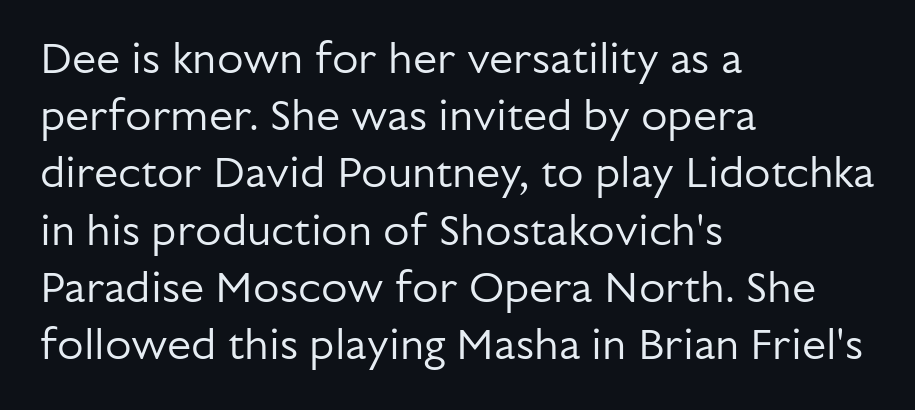
Q: Is the text bold? A: No.
Q: Is the text italic (slanted)? A: No, it is upright.
Q: Is the typeface a serif or a sans-serif typeface? A: Sans-serif.
Q: Is the text underlined? A: No.
Q: How is the paragraph aligned? A: Left-aligned.
Q: Is the spacing between letters normal or unusually wide? A: Normal.
Q: Is the spacing between lines tight, normal or loose? A: Normal.
Q: Width (condensed, normal, or wide)? A: Normal.
Q: Stroke contrast? A: Low.
Q: x-height? A: Medium.
Q: Monospaced? A: No.
